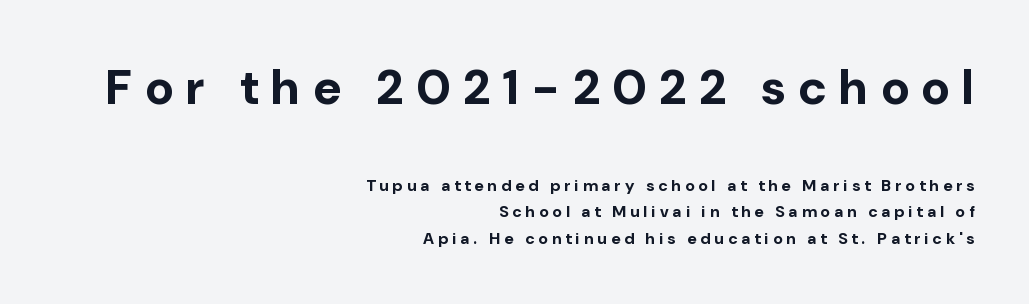
Q: Is the text bold? A: Yes.
Q: Is the text italic (slanted)? A: No, it is upright.
Q: Is the typeface a serif or a sans-serif typeface? A: Sans-serif.
Q: Is the text underlined? A: No.
Q: How is the paragraph aligned? A: Right-aligned.
Q: Is the spacing between letters normal or unusually wide? A: Unusually wide.
Q: Is the spacing between lines tight, normal or loose? A: Normal.
Q: Which block of text is set in a larger size, the first (top) or the second (bottom)? A: The first (top) one.
Q: Width (condensed, normal, or wide)? A: Normal.
Q: Stroke contrast? A: Low.
Q: x-height? A: Medium.
Q: Monospaced? A: No.
